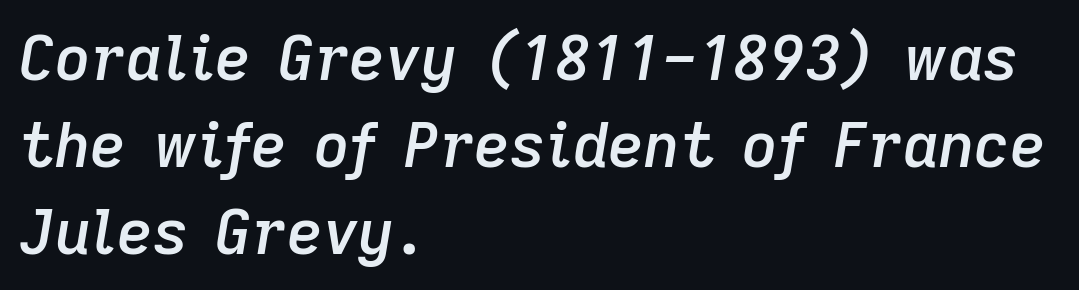
Posture: slanted. Each line starts at the same left margin while the right side varies. This rendering features lettering with no underline. Spacing verdict: proportional, widths tailored to each character. The rows are spaced the way most documents space them. Emphasis by weight is partial: semibold.
